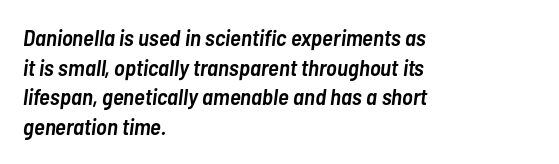
The image shows 23 px text type, italic (leaning right); set left-aligned, normal line spacing (1.29x), normal letter spacing, not underlined.
